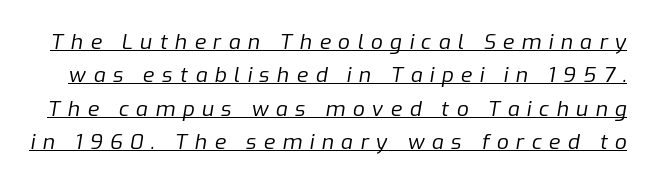
The image shows 21 px text type, italic (leaning right); set normal line spacing (1.59x), unusually wide letter spacing (+0.35 em), underlined.
